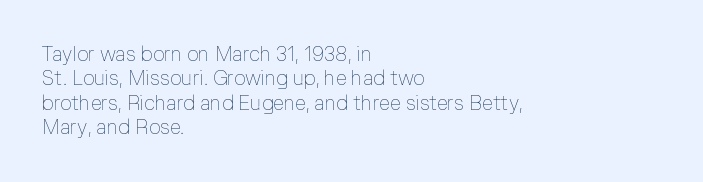
Q: Is the text bold? A: No.
Q: Is the text italic (slanted)? A: No, it is upright.
Q: Is the text underlined? A: No.
Q: How is the paragraph aligned? A: Left-aligned.
Q: Is the spacing between letters normal or unusually wide? A: Normal.
